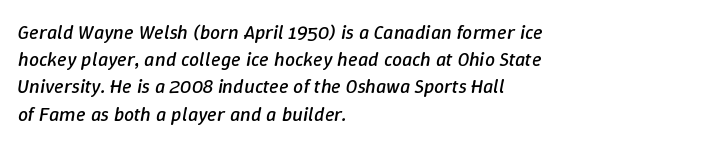
Q: Is the text bold? A: No.
Q: Is the text italic (slanted)? A: Yes, it leans right by about 9 degrees.
Q: Is the text underlined? A: No.
Q: How is the paragraph aligned? A: Left-aligned.
Q: Is the spacing between letters normal or unusually wide? A: Normal.
Q: Is the spacing between lines tight, normal or loose? A: Normal.
